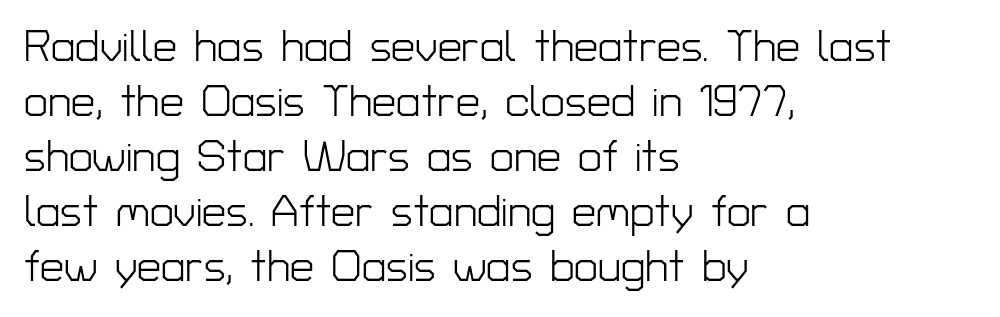
The image shows 43 px light sans-serif type, upright; set left-aligned, normal line spacing (1.28x), normal letter spacing, not underlined; low stroke contrast and a medium x-height.
